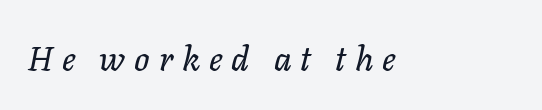
{"italic": "yes", "lean": "right", "slant_degrees": 11, "width": "normal", "stroke_contrast": "low", "x_height": "medium", "monospaced": "no", "underline": "no", "letter_spacing": "wide", "letter_spacing_em": 0.26, "glyph_px": 34}
